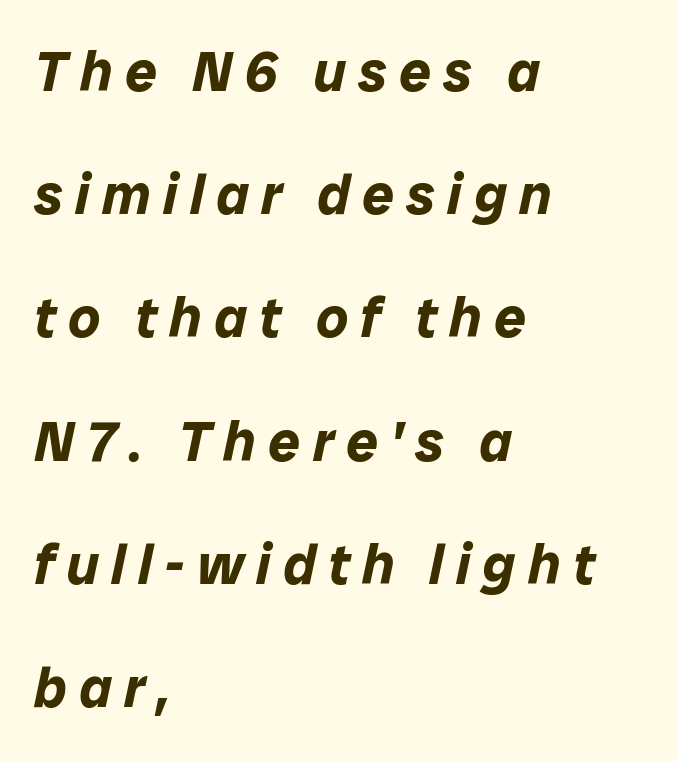
{"italic": "yes", "lean": "right", "slant_degrees": 12, "bold": "yes", "weight": "bold", "width": "normal", "stroke_contrast": "low", "x_height": "medium", "monospaced": "no", "underline": "no", "align": "left", "line_spacing": "loose", "line_spacing_ratio": 2.2, "letter_spacing": "wide", "letter_spacing_em": 0.22, "glyph_px": 56}
